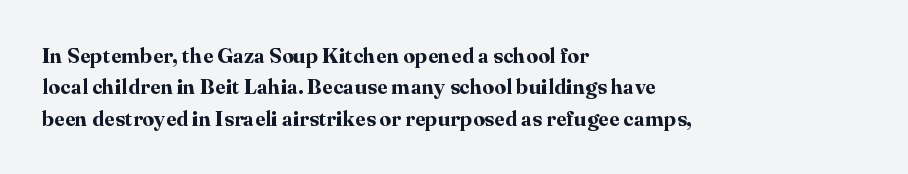
Q: Is the text bold? A: Yes.
Q: Is the text italic (slanted)? A: No, it is upright.
Q: Is the text underlined? A: No.
Q: How is the paragraph aligned? A: Left-aligned.
Q: Is the spacing between letters normal or unusually wide? A: Normal.
Q: Is the spacing between lines tight, normal or loose? A: Normal.
